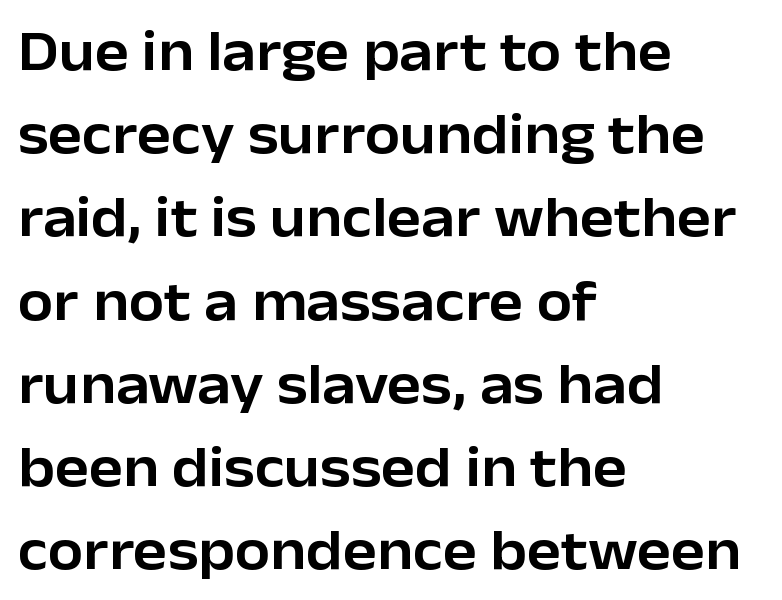
{"serif": "no", "italic": "no", "width": "normal", "stroke_contrast": "low", "x_height": "medium", "monospaced": "no", "underline": "no", "align": "left", "line_spacing": "normal", "line_spacing_ratio": 1.46, "letter_spacing": "normal", "letter_spacing_em": 0.0, "glyph_px": 57}
